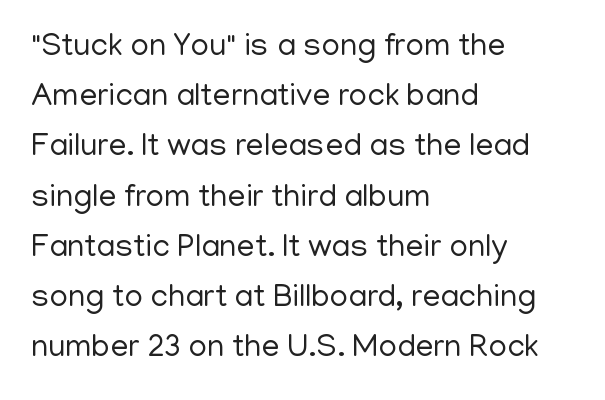
{"serif": "no", "italic": "no", "bold": "no", "weight": "regular", "width": "normal", "stroke_contrast": "low", "x_height": "medium", "monospaced": "no", "underline": "no", "align": "left", "line_spacing": "normal", "line_spacing_ratio": 1.57, "letter_spacing": "normal", "letter_spacing_em": 0.0, "glyph_px": 32}
